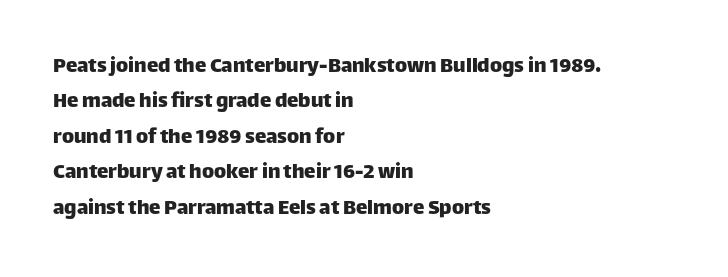
{"italic": "no", "underline": "no", "align": "left", "line_spacing": "normal", "line_spacing_ratio": 1.54, "letter_spacing": "normal", "letter_spacing_em": 0.0, "glyph_px": 23}
